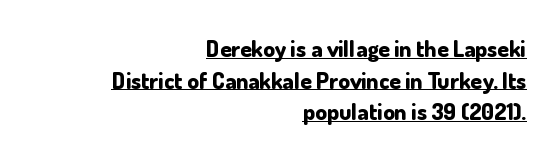
{"italic": "no", "bold": "yes", "underline": "yes", "align": "right", "line_spacing": "normal", "line_spacing_ratio": 1.37, "letter_spacing": "normal", "letter_spacing_em": 0.0, "glyph_px": 23}
